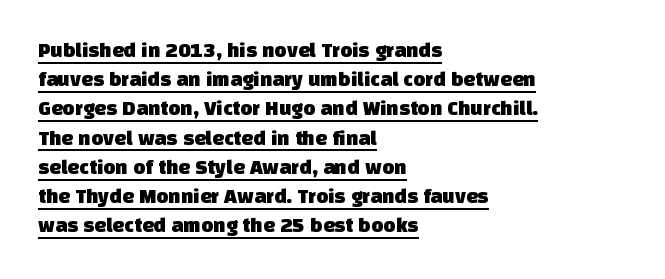
Check the space under the baseline: a stroke is drawn there. A typesetter would call this zero additional tracking. This sample keeps an unexceptional amount of space between lines. The ragged edge is on the right, which tells us the setting is flush left.
